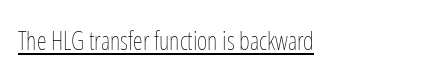
The image shows 25 px text type, upright; set normal letter spacing, underlined.
